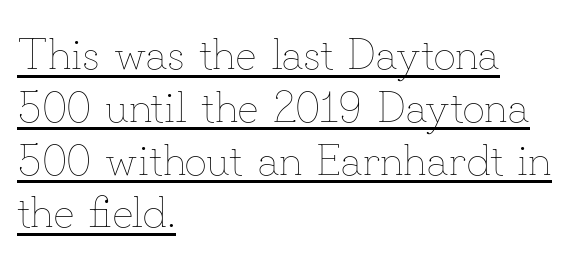
{"italic": "no", "bold": "no", "weight": "thin", "width": "normal", "stroke_contrast": "low", "x_height": "small", "monospaced": "no", "underline": "yes", "align": "left", "line_spacing_ratio": 1.2, "letter_spacing": "normal", "letter_spacing_em": 0.0, "glyph_px": 44}
